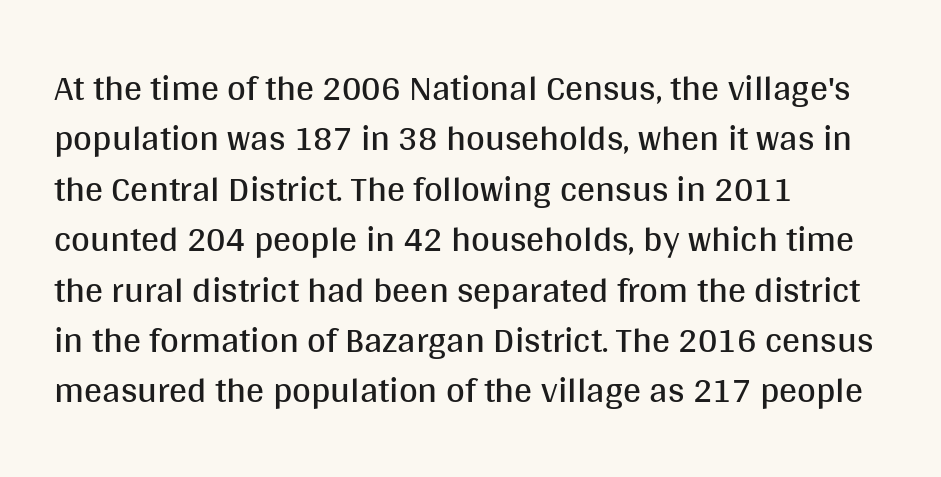
The image shows 36 px regular-weight sans-serif type, upright; set left-aligned, normal line spacing (1.4x), normal letter spacing, not underlined; medium stroke contrast and a large x-height.
